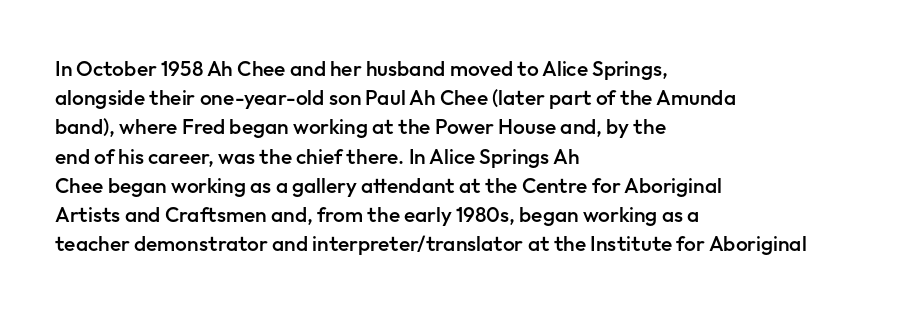
{"italic": "no", "bold": "semi", "underline": "no", "align": "left", "line_spacing": "normal", "line_spacing_ratio": 1.39, "letter_spacing": "normal", "letter_spacing_em": 0.0, "glyph_px": 21}
